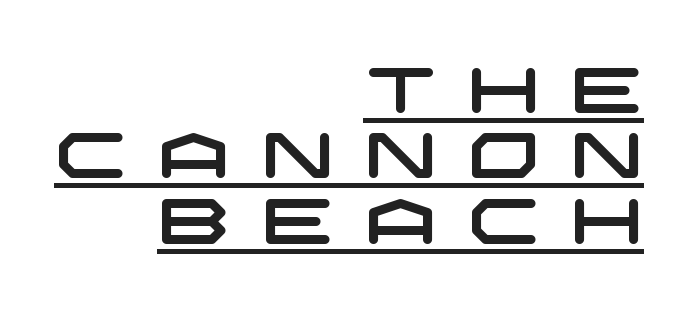
{"serif": "no", "width": "wide", "stroke_contrast": "low", "x_height": "large", "underline": "yes", "align": "right", "line_spacing": "tight", "line_spacing_ratio": 1.02, "letter_spacing": "wide", "letter_spacing_em": 0.48, "glyph_px": 64}
